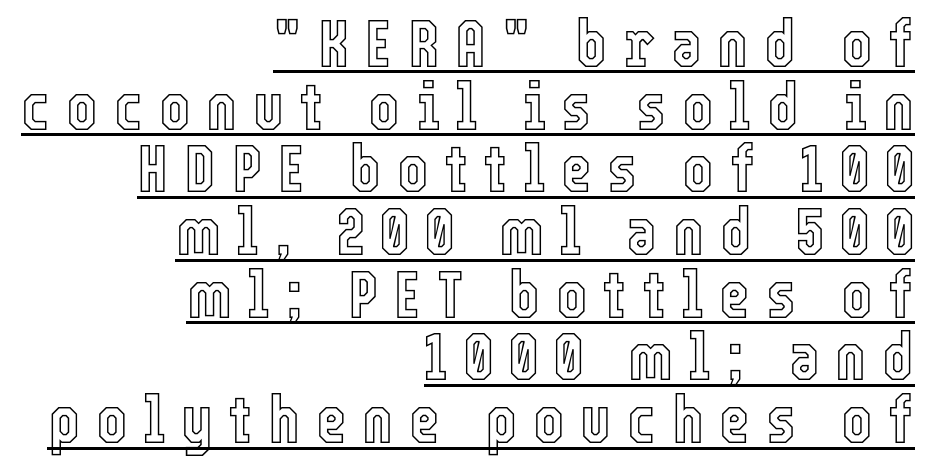
{"italic": "no", "width": "condensed", "x_height": "medium", "monospaced": "no", "underline": "yes", "align": "right", "line_spacing": "tight", "line_spacing_ratio": 0.95, "letter_spacing": "wide", "letter_spacing_em": 0.24, "glyph_px": 66}
